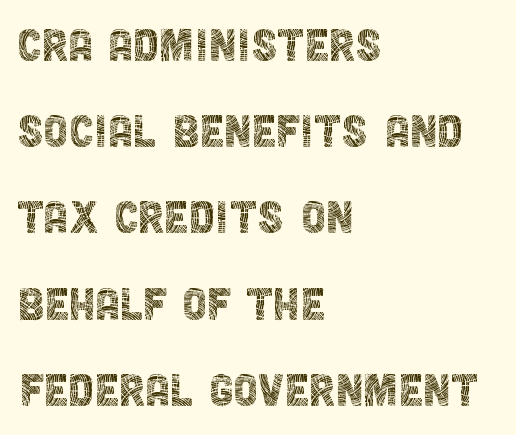
Typographically, this falls in the sans-serif category. Observe the ordinary spacing: letters are neighbours, not strangers. Left-aligned paragraph, ragged on the right. The leading is moderate, giving the passage an even texture.
